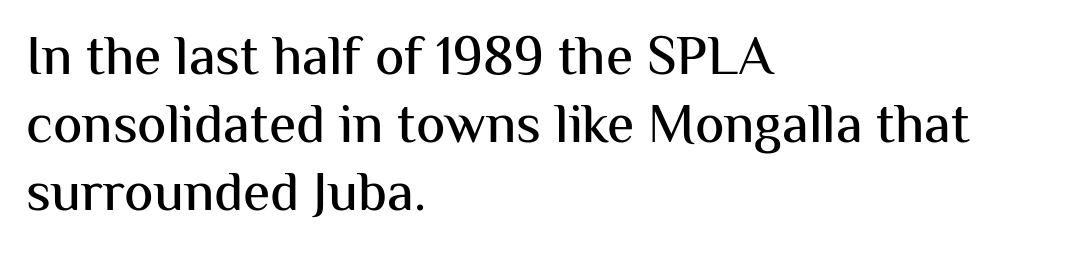
Q: Is the text italic (slanted)? A: No, it is upright.
Q: Is the typeface a serif or a sans-serif typeface? A: Sans-serif.
Q: Is the text underlined? A: No.
Q: How is the paragraph aligned? A: Left-aligned.
Q: Is the spacing between letters normal or unusually wide? A: Normal.
Q: Width (condensed, normal, or wide)? A: Normal.
Q: Stroke contrast? A: Medium.
Q: x-height? A: Medium.
Q: Monospaced? A: No.
